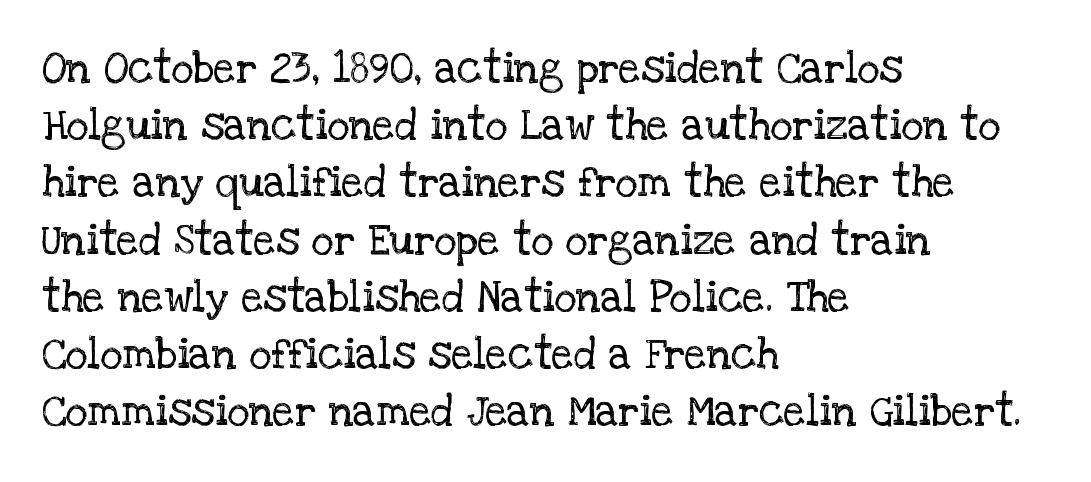
{"serif": "yes", "italic": "no", "bold": "no", "weight": "regular", "width": "normal", "stroke_contrast": "low", "x_height": "large", "monospaced": "no", "underline": "no", "align": "left", "line_spacing": "normal", "line_spacing_ratio": 1.33, "letter_spacing": "normal", "letter_spacing_em": 0.0, "glyph_px": 43}
